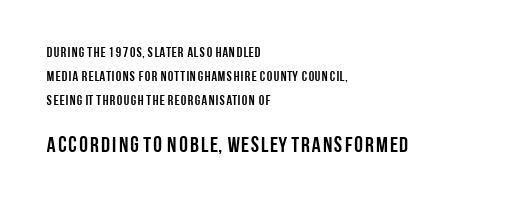
{"italic": "no", "bold": "yes", "underline": "no", "align": "left", "line_spacing_ratio": 1.71, "letter_spacing": "normal", "letter_spacing_em": 0.0, "larger_block": "second", "size_ratio": 1.57, "glyph_px": 22}
